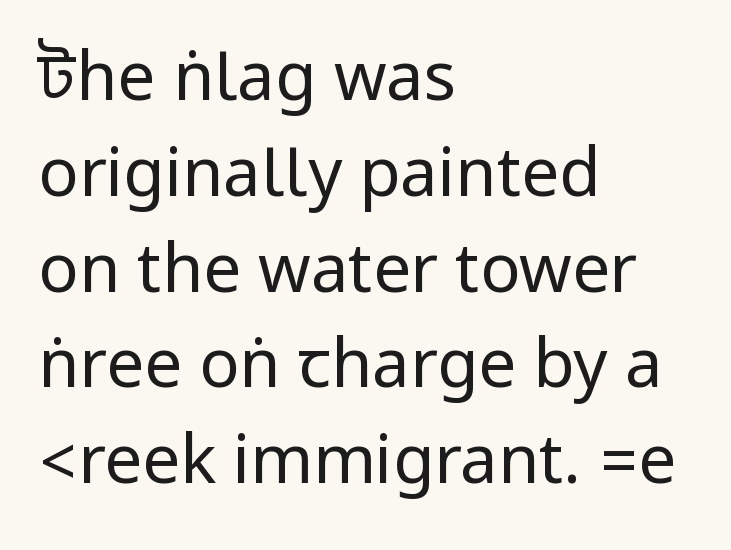
Q: Is the text bold? A: No.
Q: Is the text italic (slanted)? A: No, it is upright.
Q: Is the typeface a serif or a sans-serif typeface? A: Sans-serif.
Q: Is the text underlined? A: No.
Q: How is the paragraph aligned? A: Left-aligned.
Q: Is the spacing between letters normal or unusually wide? A: Normal.
Q: Is the spacing between lines tight, normal or loose? A: Normal.
Q: Width (condensed, normal, or wide)? A: Condensed.
Q: Stroke contrast? A: Low.
